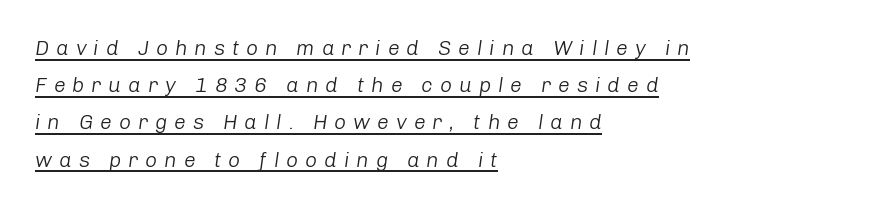
The image shows 21 px text type, italic (leaning right); set left-aligned, line spacing 1.77x, unusually wide letter spacing (+0.33 em), underlined.
